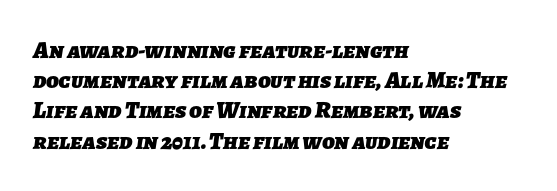
Q: Is the text bold? A: Yes.
Q: Is the text underlined? A: No.
Q: How is the paragraph aligned? A: Left-aligned.
Q: Is the spacing between letters normal or unusually wide? A: Normal.
Q: Is the spacing between lines tight, normal or loose? A: Normal.
